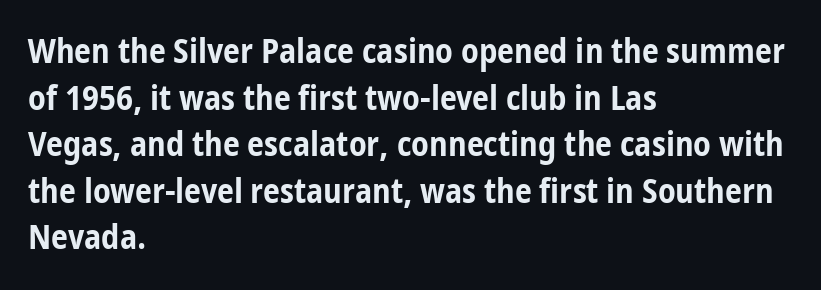
{"serif": "no", "italic": "no", "bold": "yes", "weight": "bold", "width": "condensed", "stroke_contrast": "low", "x_height": "medium", "monospaced": "no", "underline": "no", "align": "left", "line_spacing": "normal", "line_spacing_ratio": 1.37, "letter_spacing": "normal", "letter_spacing_em": 0.0, "glyph_px": 34}
